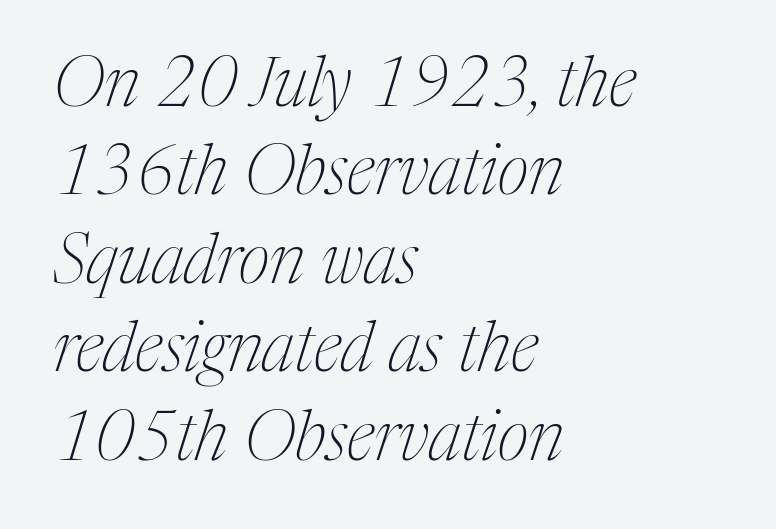
The image shows 68 px thin, condensed serif type, italic (leaning right); set left-aligned, normal line spacing (1.3x), normal letter spacing, not underlined; medium stroke contrast and a medium x-height.
